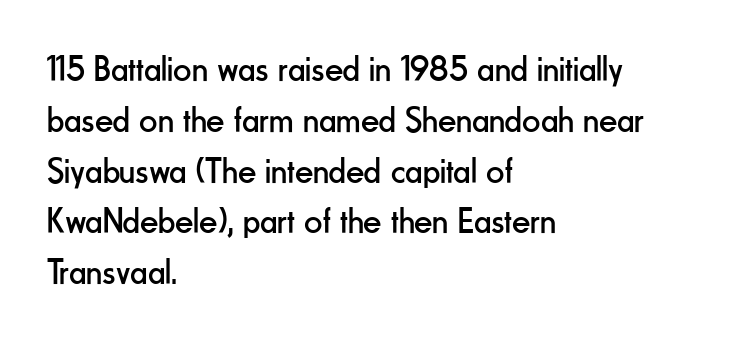
{"serif": "no", "italic": "no", "bold": "no", "weight": "regular", "width": "condensed", "stroke_contrast": "low", "x_height": "small", "monospaced": "no", "underline": "no", "align": "left", "line_spacing": "normal", "line_spacing_ratio": 1.41, "letter_spacing": "normal", "letter_spacing_em": 0.0, "glyph_px": 36}
